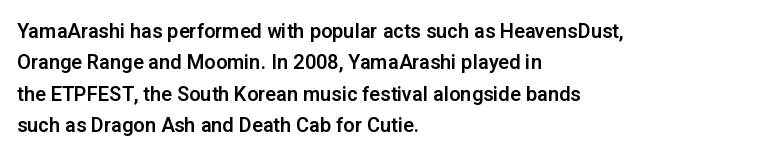
Compared with a centered layout, this one pins lines to the left instead. The space beneath each line is pristine and unruled. The passage shown stacks its lines at a standard gap. Do the letters lean? They stand straight. Spacing between characters is what you'd get straight out of the box.
